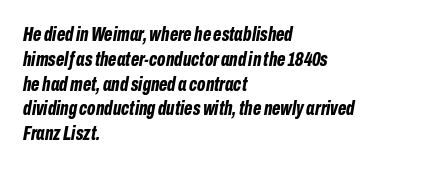
Q: Is the text bold? A: Yes.
Q: Is the text italic (slanted)? A: Yes, it leans right by about 10 degrees.
Q: Is the text underlined? A: No.
Q: How is the paragraph aligned? A: Left-aligned.
Q: Is the spacing between letters normal or unusually wide? A: Normal.
